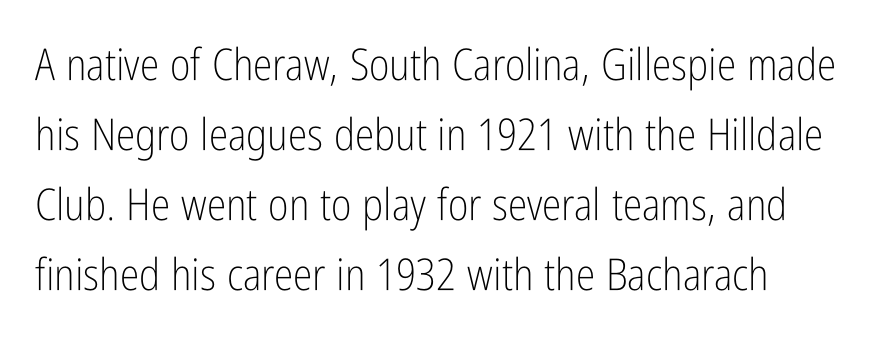
{"serif": "no", "italic": "no", "bold": "no", "weight": "light", "width": "condensed", "stroke_contrast": "low", "x_height": "medium", "monospaced": "no", "underline": "no", "line_spacing": "normal", "line_spacing_ratio": 1.59, "letter_spacing": "normal", "letter_spacing_em": 0.0, "glyph_px": 44}
